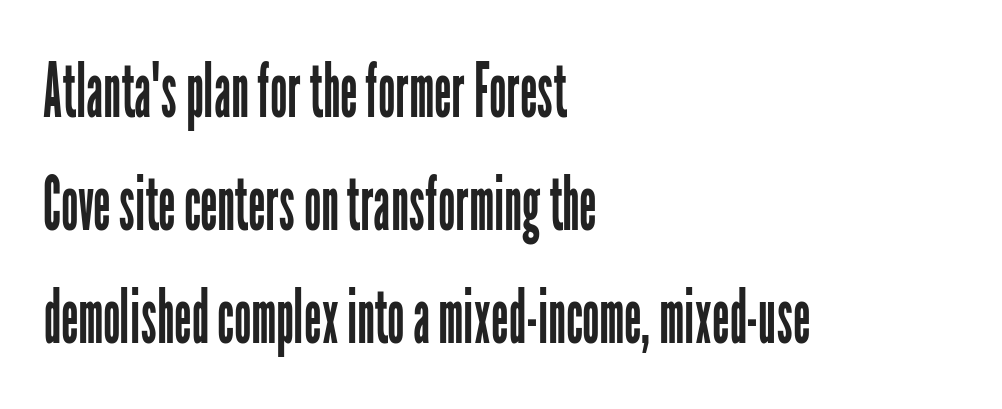
{"serif": "no", "italic": "no", "bold": "no", "weight": "regular", "width": "condensed", "stroke_contrast": "low", "x_height": "medium", "monospaced": "no", "underline": "no", "align": "left", "line_spacing": "normal", "line_spacing_ratio": 1.49, "letter_spacing": "normal", "letter_spacing_em": 0.0, "glyph_px": 76}
